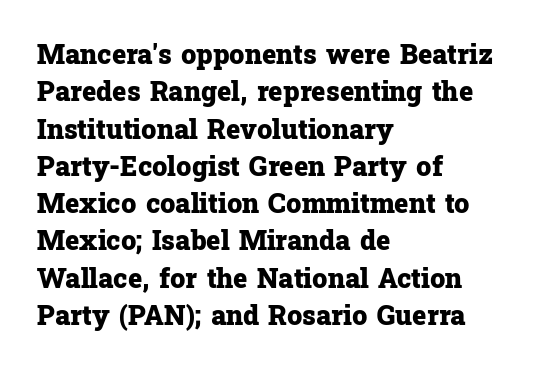
It's the straight-up-and-down kind of type. The lines are quadded left. Letter spacing: default. Rule under the text: the space is simply empty. The space between consecutive lines is moderate. Notice how thick the strokes are: this is what a full bold looks like.
